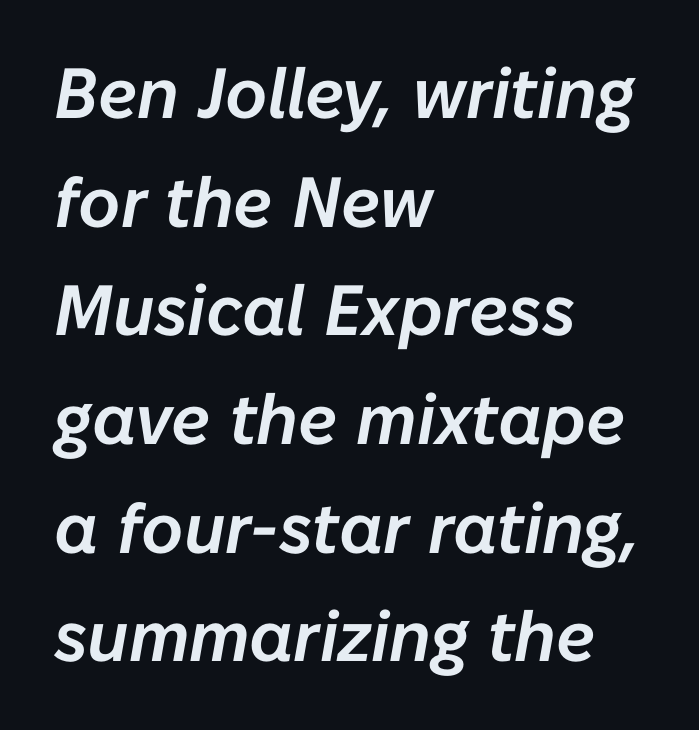
{"italic": "yes", "lean": "right", "slant_degrees": 10, "width": "normal", "stroke_contrast": "low", "x_height": "medium", "monospaced": "no", "underline": "no", "align": "left", "line_spacing": "normal", "line_spacing_ratio": 1.53, "letter_spacing": "normal", "letter_spacing_em": 0.0, "glyph_px": 71}
